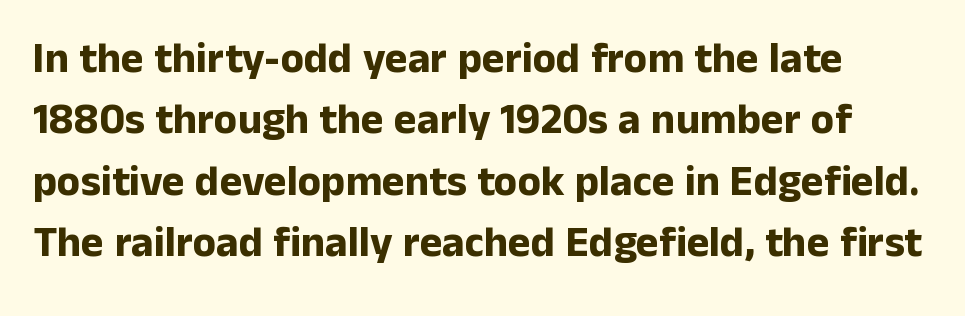
Posture: vertical. The rendering shows plain stroke endings on the letterforms — a sans-serif design. How heavy is the stroke? Heavy — this is a bold. Character widths vary here, with narrow letters taking less room than wide ones. The rendering keeps characters at their native spacing. This sample keeps an unexceptional amount of space between lines.
